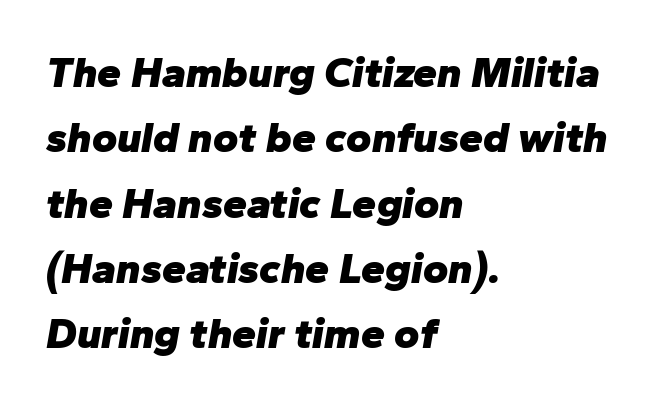
Q: Is the text bold? A: Yes.
Q: Is the text italic (slanted)? A: Yes, it leans right by about 10 degrees.
Q: Is the text underlined? A: No.
Q: How is the paragraph aligned? A: Left-aligned.
Q: Is the spacing between letters normal or unusually wide? A: Normal.
Q: Is the spacing between lines tight, normal or loose? A: Normal.
Q: Width (condensed, normal, or wide)? A: Normal.
Q: Stroke contrast? A: Low.
Q: x-height? A: Medium.
Q: Monospaced? A: No.
